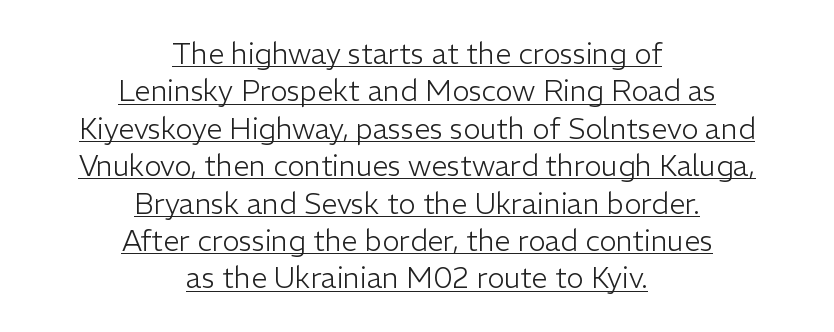
No extra tracking has been applied to these lines. How would I describe the line gaps? Plain and ordinary. The lettering holds an erect, upright posture throughout. The strokes are not fattened; the text isn't bold. Reading down the block, each line starts at a different indent, mirrored at its end.
